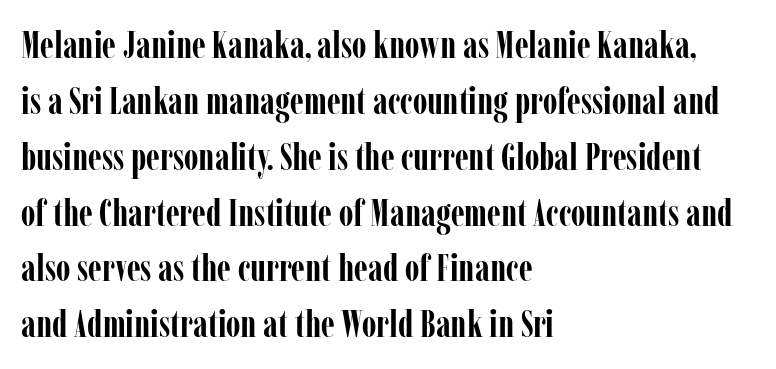
The image shows 38 px semibold, condensed serif type, upright; set left-aligned, normal line spacing (1.47x), normal letter spacing, not underlined; low stroke contrast and a medium x-height.
